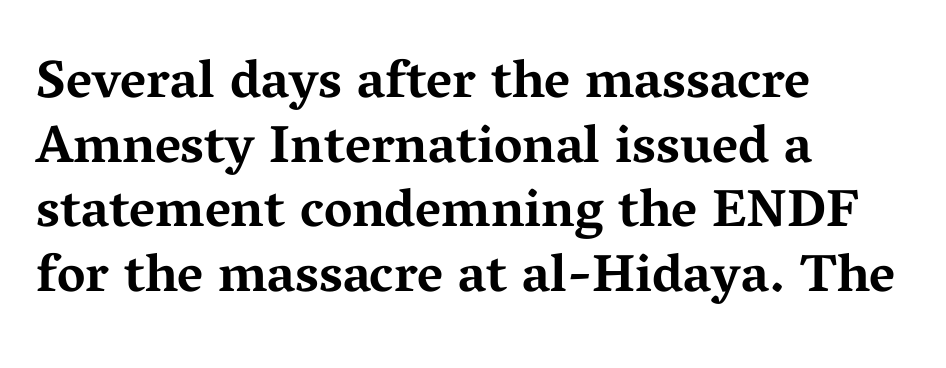
The image shows 53 px bold, wide serif type, upright; set left-aligned, line spacing 1.22x, normal letter spacing, not underlined; medium stroke contrast and a medium x-height.
